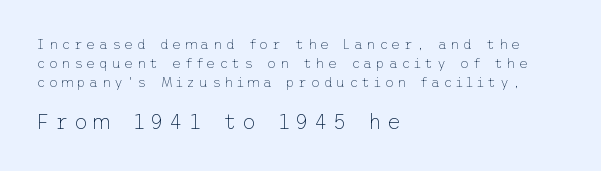
{"italic": "no", "bold": "no", "underline": "no", "align": "left", "line_spacing": "normal", "line_spacing_ratio": 1.34, "letter_spacing": "wide", "letter_spacing_em": 0.25, "larger_block": "second", "size_ratio": 1.5, "glyph_px": 21}
